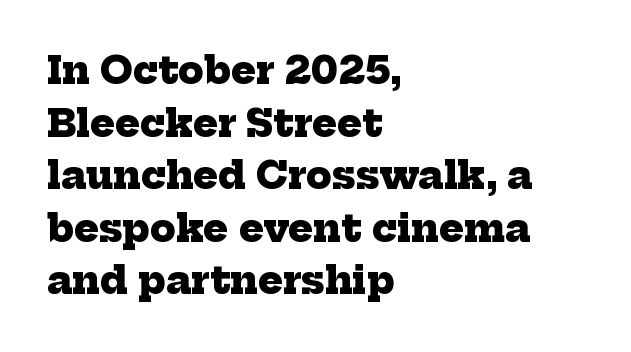
{"serif": "yes", "bold": "yes", "weight": "heavy", "width": "normal", "stroke_contrast": "low", "x_height": "medium", "monospaced": "no", "underline": "no", "align": "left", "line_spacing": "normal", "line_spacing_ratio": 1.42, "letter_spacing": "normal", "letter_spacing_em": 0.0, "glyph_px": 37}
